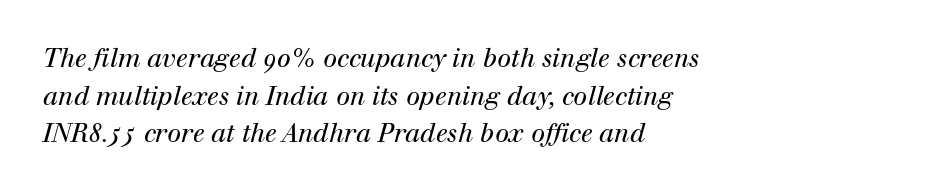
Only glyphs here, with clear space below each row. The font is comparable to plain body text, perhaps lighter. A typesetter would call this leading conventional body-copy spacing. The axis of the letterforms is tilted away from vertical. Here the glyphs are tracked normally, forming tight word shapes. Where is the straight margin? On the left.
